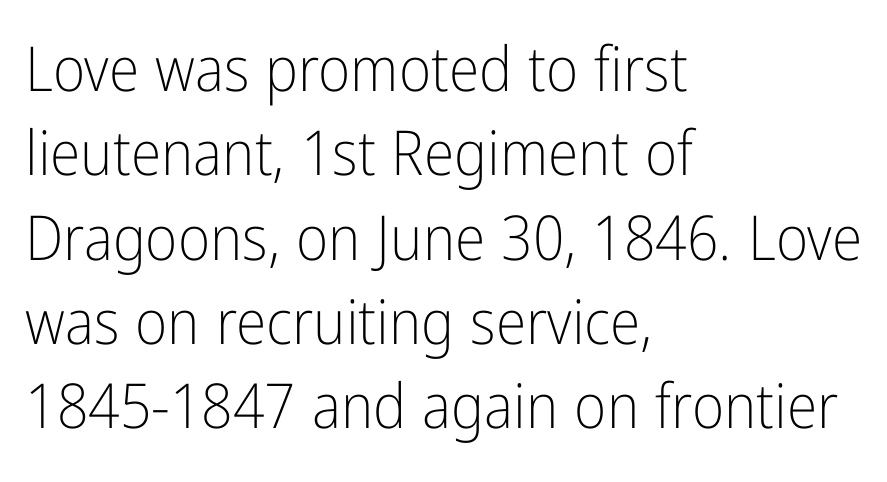
{"serif": "no", "italic": "no", "bold": "no", "weight": "light", "width": "condensed", "stroke_contrast": "low", "x_height": "medium", "monospaced": "no", "underline": "no", "align": "left", "line_spacing": "normal", "line_spacing_ratio": 1.36, "letter_spacing": "normal", "letter_spacing_em": 0.0, "glyph_px": 62}
